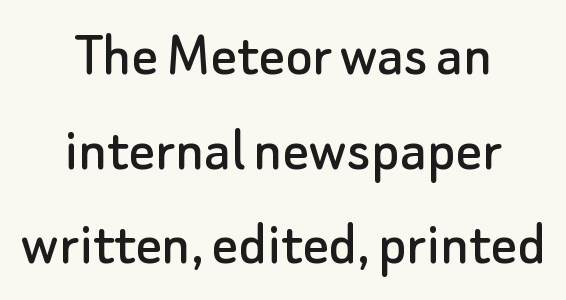
{"serif": "no", "italic": "no", "width": "normal", "stroke_contrast": "low", "x_height": "small", "monospaced": "no", "underline": "no", "align": "center", "line_spacing": "normal", "line_spacing_ratio": 1.48, "letter_spacing": "normal", "letter_spacing_em": 0.0, "glyph_px": 64}
